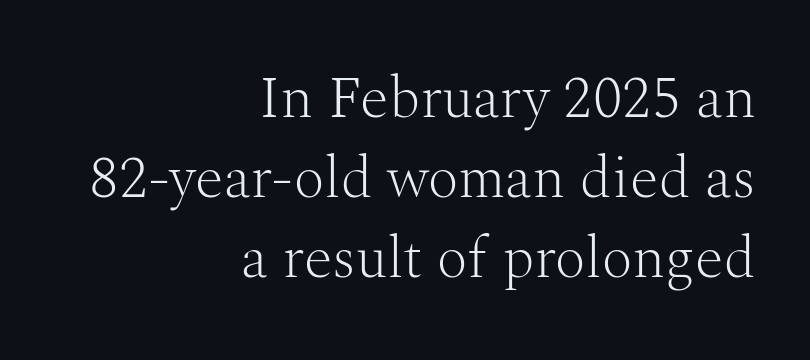
The image shows 59 px light serif type, upright; set right-aligned, normal line spacing (1.36x), normal letter spacing, not underlined; medium stroke contrast and a medium x-height.
